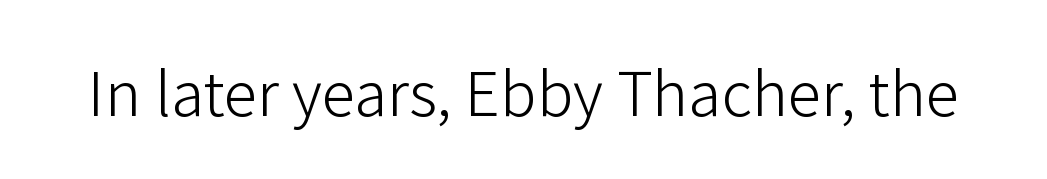
{"serif": "no", "italic": "no", "bold": "no", "weight": "light", "width": "normal", "stroke_contrast": "low", "x_height": "medium", "monospaced": "no", "underline": "no", "letter_spacing": "normal", "letter_spacing_em": 0.0, "glyph_px": 61}
